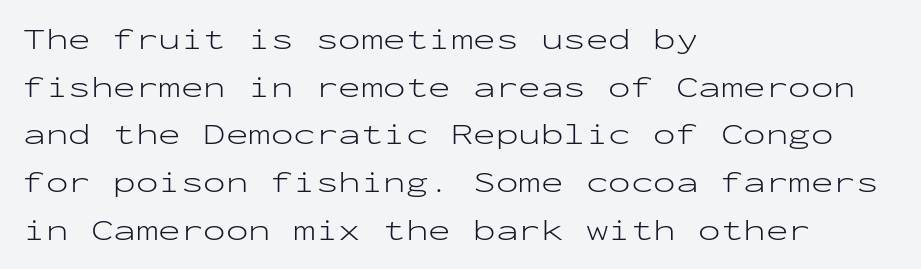
Q: Is the text bold? A: No.
Q: Is the text italic (slanted)? A: No, it is upright.
Q: Is the typeface a serif or a sans-serif typeface? A: Sans-serif.
Q: Is the text underlined? A: No.
Q: How is the paragraph aligned? A: Left-aligned.
Q: Is the spacing between letters normal or unusually wide? A: Normal.
Q: Is the spacing between lines tight, normal or loose? A: Normal.
Q: Width (condensed, normal, or wide)? A: Wide.
Q: Stroke contrast? A: Low.
Q: x-height? A: Medium.
Q: Monospaced? A: Yes.
